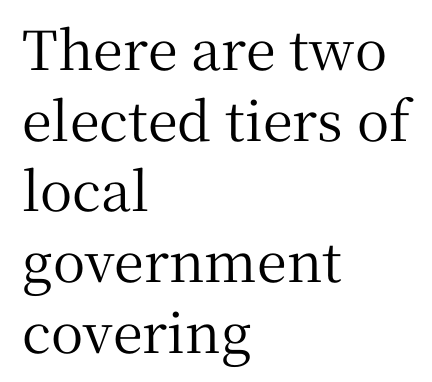
Q: Is the text italic (slanted)? A: No, it is upright.
Q: Is the typeface a serif or a sans-serif typeface? A: Serif.
Q: Is the text underlined? A: No.
Q: How is the paragraph aligned? A: Left-aligned.
Q: Is the spacing between letters normal or unusually wide? A: Normal.
Q: Is the spacing between lines tight, normal or loose? A: Normal.
Q: Width (condensed, normal, or wide)? A: Normal.
Q: Stroke contrast? A: Medium.
Q: x-height? A: Medium.
Q: Monospaced? A: No.
